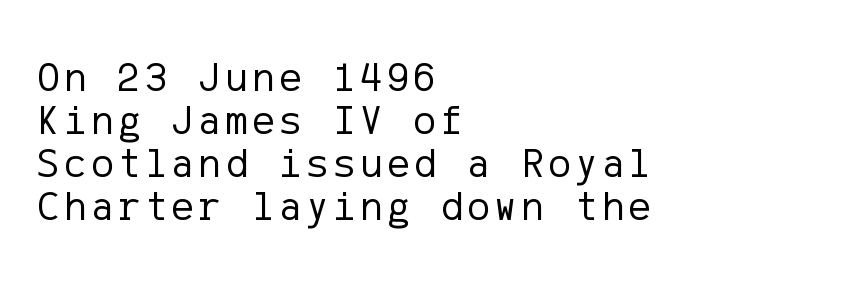
{"serif": "no", "italic": "no", "bold": "no", "weight": "regular", "width": "normal", "stroke_contrast": "low", "x_height": "medium", "underline": "no", "align": "left", "line_spacing": "tight", "line_spacing_ratio": 1.02, "glyph_px": 42}
